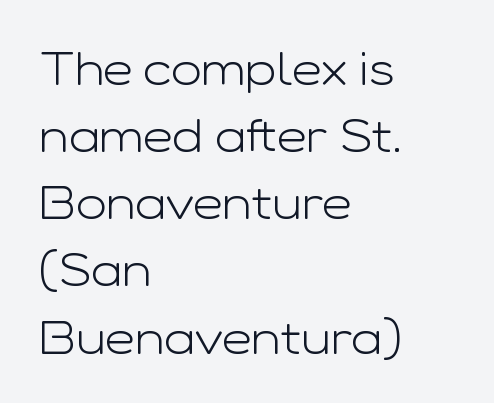
{"serif": "no", "italic": "no", "bold": "no", "weight": "light", "width": "wide", "stroke_contrast": "low", "x_height": "medium", "monospaced": "no", "underline": "no", "align": "left", "line_spacing": "normal", "line_spacing_ratio": 1.46, "letter_spacing": "normal", "letter_spacing_em": 0.0, "glyph_px": 46}
